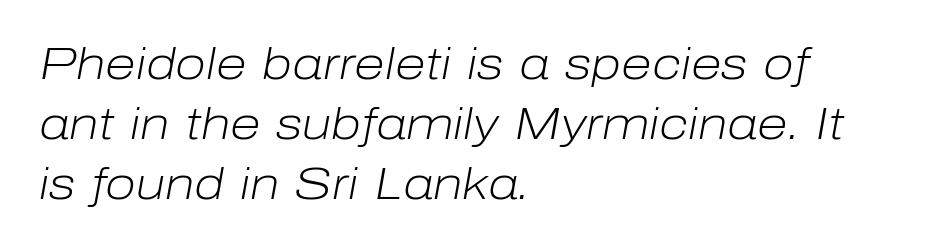
{"italic": "yes", "lean": "right", "slant_degrees": 10, "bold": "no", "weight": "light", "width": "normal", "stroke_contrast": "low", "x_height": "medium", "monospaced": "no", "underline": "no", "align": "left", "line_spacing": "normal", "line_spacing_ratio": 1.33, "letter_spacing": "normal", "letter_spacing_em": 0.0, "glyph_px": 45}
